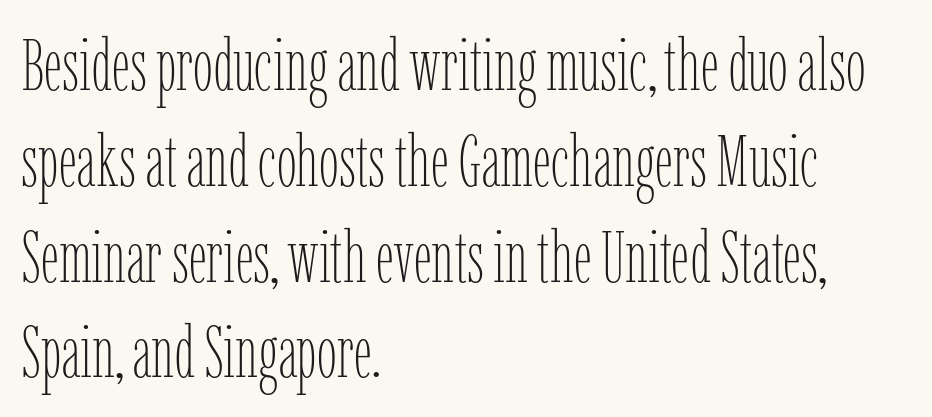
The image shows 72 px thin, condensed type, upright; set left-aligned, normal line spacing (1.33x), normal letter spacing, not underlined; low stroke contrast and a medium x-height.
